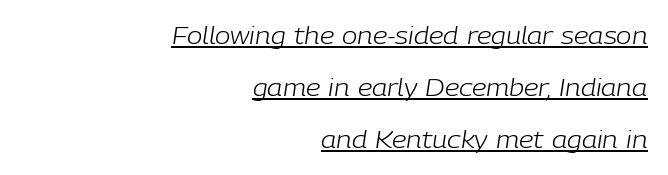
This rendering uses right alignment, leaving the left contour irregular. The line-height multiplier appears high, well above default. This is not heavy type; no bold has been used. A typographer would call this underscored text. Short note: letters normally spaced. An italicized treatment has been applied to the whole sample.
